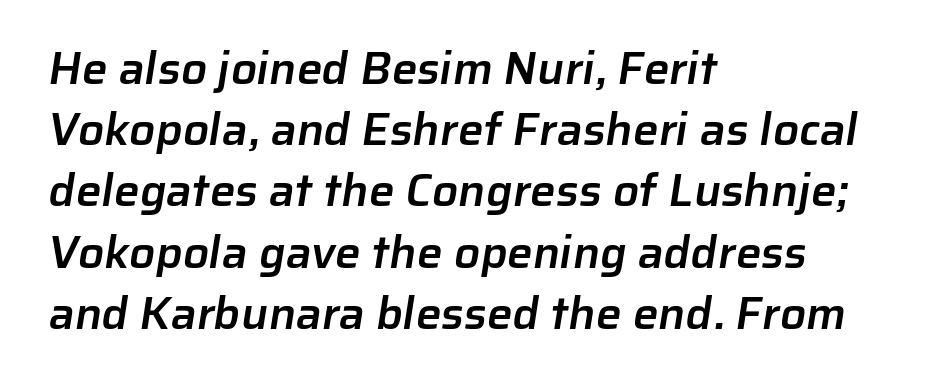
The image shows 46 px semibold sans-serif type; set left-aligned, normal line spacing (1.33x), normal letter spacing, not underlined; low stroke contrast and a medium x-height.
